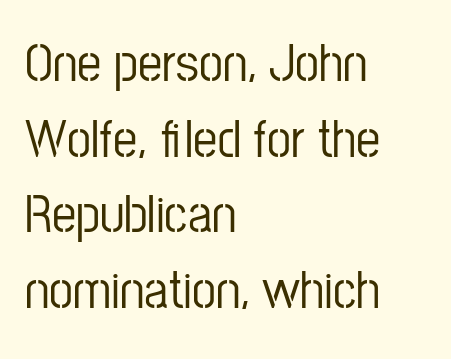
Honestly, the letter spacing is just normal — you wouldn't notice it. This is roman type, the default non-slanted kind. The letters advance in unequal steps, a hallmark of proportional type. The text was rendered using a sans face with plain stroke endings.
